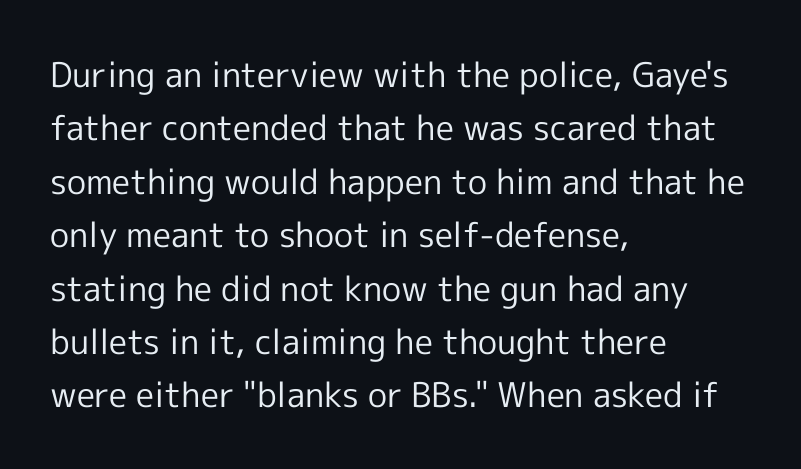
{"serif": "no", "italic": "no", "bold": "no", "weight": "regular", "width": "normal", "x_height": "medium", "monospaced": "no", "underline": "no", "align": "left", "line_spacing": "normal", "line_spacing_ratio": 1.57, "letter_spacing": "normal", "letter_spacing_em": 0.0, "glyph_px": 34}
